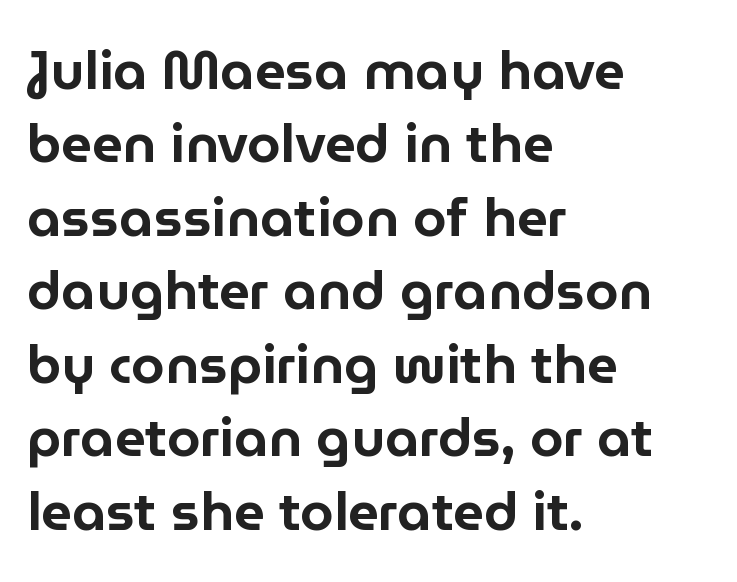
Q: Is the text italic (slanted)? A: No, it is upright.
Q: Is the typeface a serif or a sans-serif typeface? A: Sans-serif.
Q: Is the text underlined? A: No.
Q: How is the paragraph aligned? A: Left-aligned.
Q: Is the spacing between letters normal or unusually wide? A: Normal.
Q: Is the spacing between lines tight, normal or loose? A: Normal.
Q: Width (condensed, normal, or wide)? A: Normal.
Q: Stroke contrast? A: Low.
Q: x-height? A: Medium.
Q: Monospaced? A: No.
